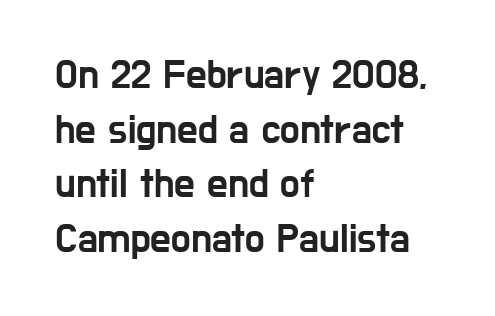
The image shows 41 px condensed sans-serif type, upright; set left-aligned, normal line spacing (1.33x), normal letter spacing, not underlined; low stroke contrast and a medium x-height.
